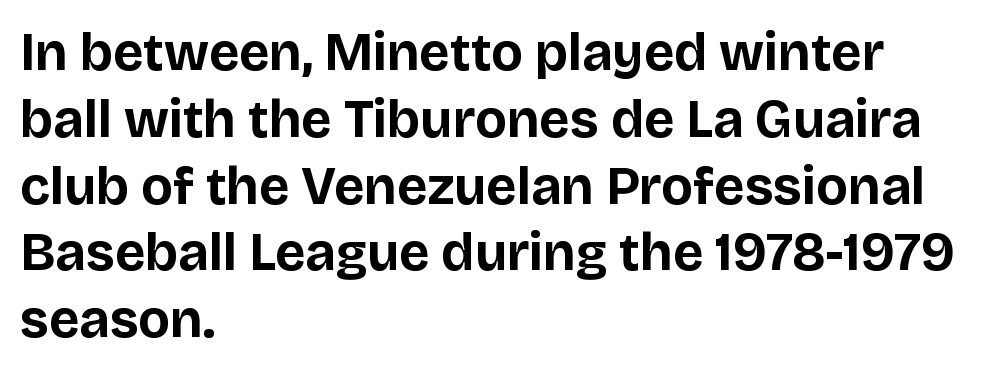
The image shows 53 px bold sans-serif type, upright; set left-aligned, normal line spacing (1.26x), normal letter spacing, not underlined; low stroke contrast and a large x-height.
